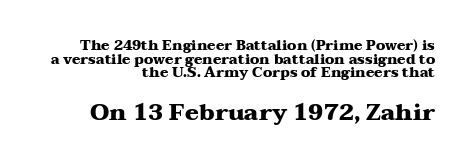
{"italic": "no", "bold": "yes", "underline": "no", "align": "right", "line_spacing": "tight", "line_spacing_ratio": 0.98, "letter_spacing": "normal", "letter_spacing_em": 0.0, "larger_block": "second", "size_ratio": 1.64, "glyph_px": 23}
